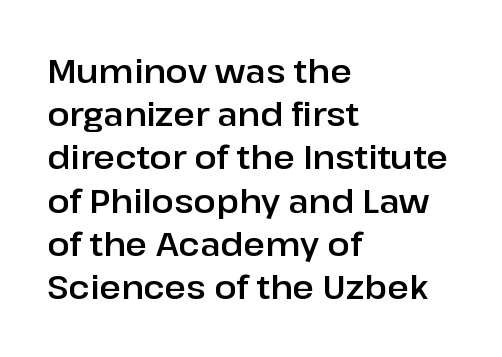
{"serif": "no", "italic": "no", "width": "normal", "stroke_contrast": "low", "x_height": "medium", "monospaced": "no", "underline": "no", "align": "left", "line_spacing": "normal", "line_spacing_ratio": 1.31, "letter_spacing": "normal", "letter_spacing_em": 0.0, "glyph_px": 33}
